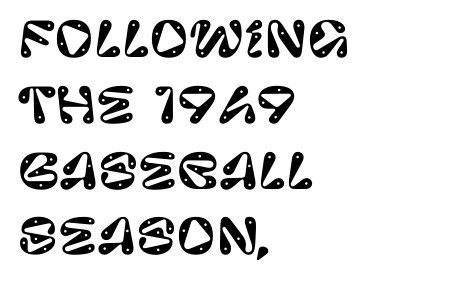
The image shows 48 px sans-serif type; set left-aligned, normal line spacing (1.37x), normal letter spacing, not underlined; low stroke contrast and a large x-height.
